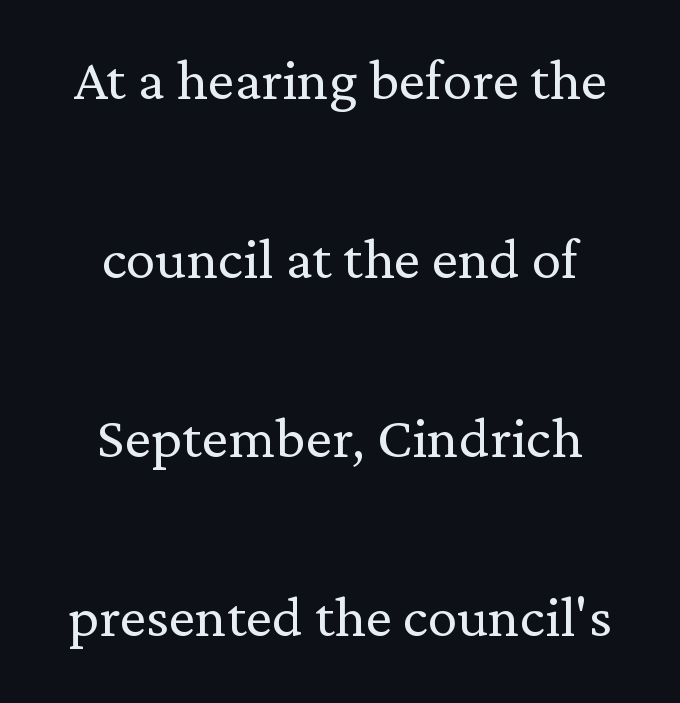
Q: Is the text bold? A: No.
Q: Is the text italic (slanted)? A: No, it is upright.
Q: Is the typeface a serif or a sans-serif typeface? A: Serif.
Q: Is the text underlined? A: No.
Q: How is the paragraph aligned? A: Centered.
Q: Is the spacing between letters normal or unusually wide? A: Normal.
Q: Is the spacing between lines tight, normal or loose? A: Loose.
Q: Width (condensed, normal, or wide)? A: Normal.
Q: Stroke contrast? A: Low.
Q: x-height? A: Medium.
Q: Monospaced? A: No.
